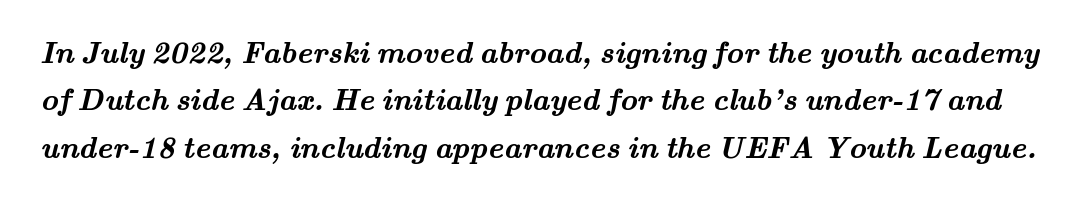
{"serif": "yes", "bold": "yes", "weight": "semibold", "width": "wide", "stroke_contrast": "medium", "x_height": "small", "monospaced": "no", "underline": "no", "line_spacing": "normal", "line_spacing_ratio": 1.58, "letter_spacing": "normal", "letter_spacing_em": 0.0, "glyph_px": 30}
